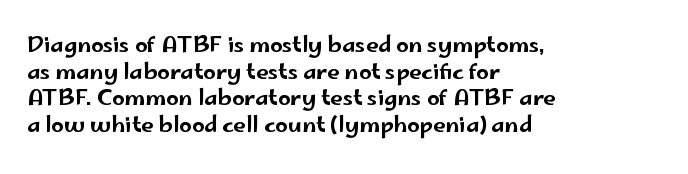
A student would call this left alignment; a typographer would say flush left, rag right. Nobody touched the tracking dial on this one. Tall strokes in this sample are plumb rather than angled. Descenders are the only things crossing below the line.
